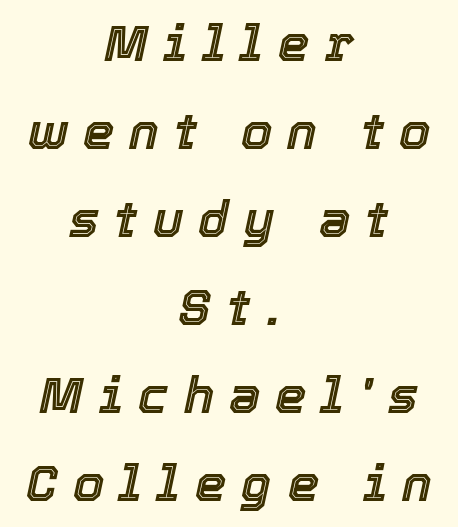
The image shows 50 px text type, italic (leaning right); set centered, line spacing 1.76x, unusually wide letter spacing (+0.3 em), not underlined; a medium x-height.
